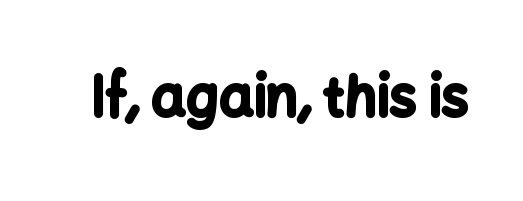
Stroke terminals: plain, sans-serif. Designer's note — italics off, roman on. Each letter keeps its own natural width here, so spacing adapts to shape. No word sits above an underline.
